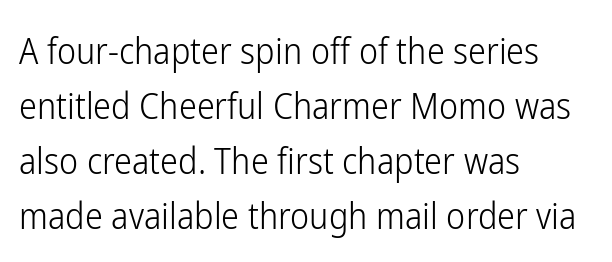
{"serif": "no", "italic": "no", "bold": "no", "weight": "light", "width": "condensed", "stroke_contrast": "low", "x_height": "medium", "monospaced": "no", "underline": "no", "align": "left", "line_spacing": "normal", "line_spacing_ratio": 1.53, "letter_spacing": "normal", "letter_spacing_em": 0.0, "glyph_px": 36}
